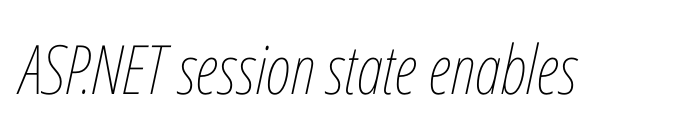
Letter spacing: default. The whole block is typeset with a tilt. Any mark beneath the type? The region is blank. The passage shown is typed in a proportional face where columns would drift.
